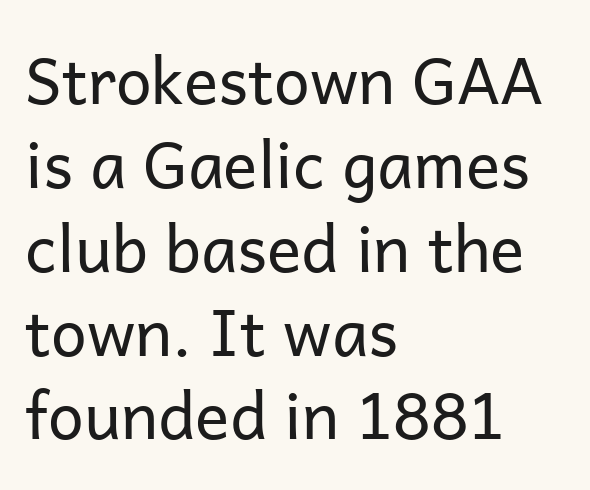
Q: Is the text bold? A: No.
Q: Is the text italic (slanted)? A: No, it is upright.
Q: Is the typeface a serif or a sans-serif typeface? A: Sans-serif.
Q: Is the text underlined? A: No.
Q: How is the paragraph aligned? A: Left-aligned.
Q: Is the spacing between letters normal or unusually wide? A: Normal.
Q: Is the spacing between lines tight, normal or loose? A: Normal.
Q: Width (condensed, normal, or wide)? A: Normal.
Q: Stroke contrast? A: Low.
Q: x-height? A: Medium.
Q: Monospaced? A: No.
